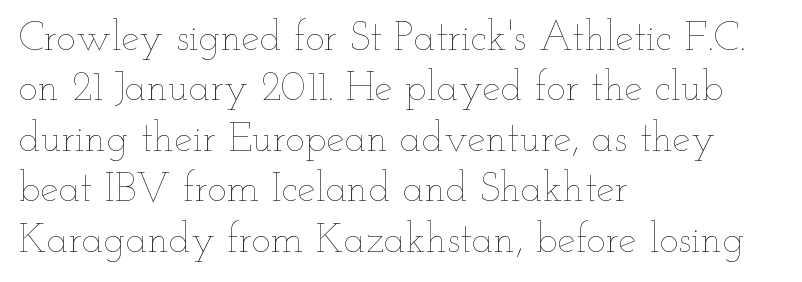
Q: Is the text bold? A: No.
Q: Is the text italic (slanted)? A: No, it is upright.
Q: Is the text underlined? A: No.
Q: How is the paragraph aligned? A: Left-aligned.
Q: Is the spacing between letters normal or unusually wide? A: Normal.
Q: Width (condensed, normal, or wide)? A: Wide.
Q: Stroke contrast? A: Low.
Q: x-height? A: Small.
Q: Monospaced? A: No.
